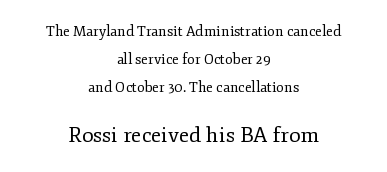
Q: Is the text bold? A: No.
Q: Is the text italic (slanted)? A: No, it is upright.
Q: Is the text underlined? A: No.
Q: How is the paragraph aligned? A: Centered.
Q: Is the spacing between letters normal or unusually wide? A: Normal.
Q: Is the spacing between lines tight, normal or loose? A: Loose.
Q: Which block of text is set in a larger size, the first (top) or the second (bottom)? A: The second (bottom) one.
